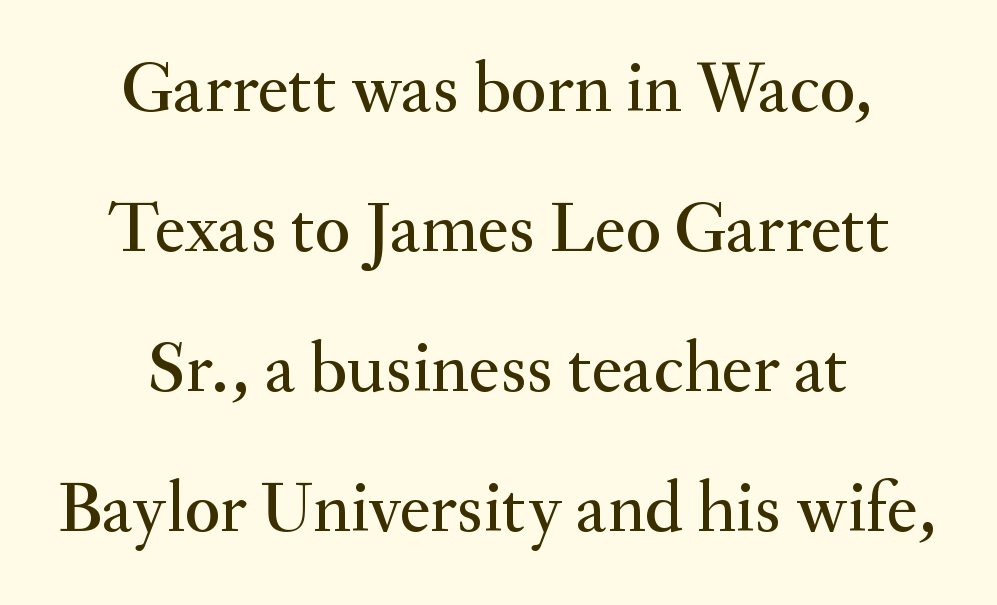
Is this a fixed-width face? No — the glyphs have proportional, varying widths. The lines are spread far apart with generous leading. This sample uses a serif face. Has an underline been added? It has not. Horizontal alignment here is central, giving a formal, balanced look.
